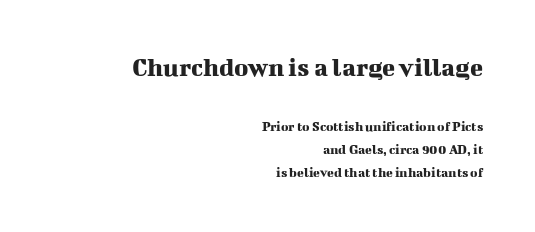
Q: Is the text italic (slanted)? A: No, it is upright.
Q: Is the text underlined? A: No.
Q: How is the paragraph aligned? A: Right-aligned.
Q: Is the spacing between letters normal or unusually wide? A: Normal.
Q: Is the spacing between lines tight, normal or loose? A: Normal.
Q: Which block of text is set in a larger size, the first (top) or the second (bottom)? A: The first (top) one.
